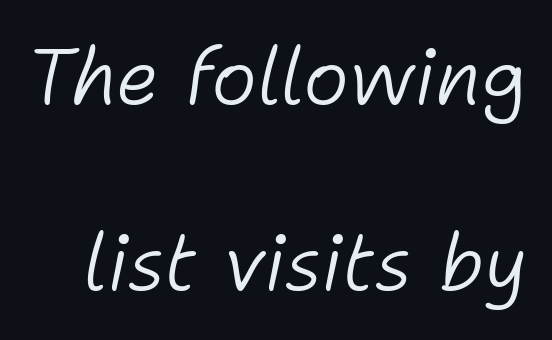
{"italic": "yes", "lean": "right", "slant_degrees": 11, "bold": "no", "weight": "light", "width": "normal", "stroke_contrast": "low", "x_height": "medium", "monospaced": "no", "underline": "no", "line_spacing": "loose", "line_spacing_ratio": 2.39, "letter_spacing": "normal", "letter_spacing_em": 0.0, "glyph_px": 78}
